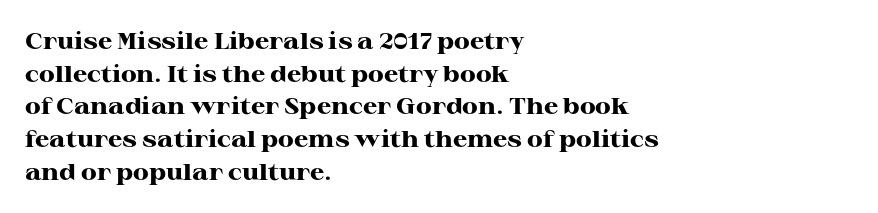
Here the glyphs are tracked normally, forming tight word shapes. One-word summary of the alignment: left. In terms of posture, this sample is upright. Notice how thick the strokes are: this is what a full bold looks like. The lines sit at an ordinary, default distance from one another.
